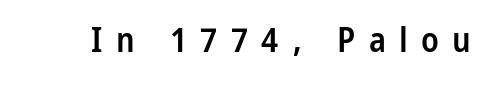
Letterform terminals end flat and unadorned throughout the passage. You could only call the tracking loose — the letters float apart. Anything drawn beneath the words? Only blank space. Typographic density is moderately raised because the face is semibold. Is there any slant? The stems are plumb.
